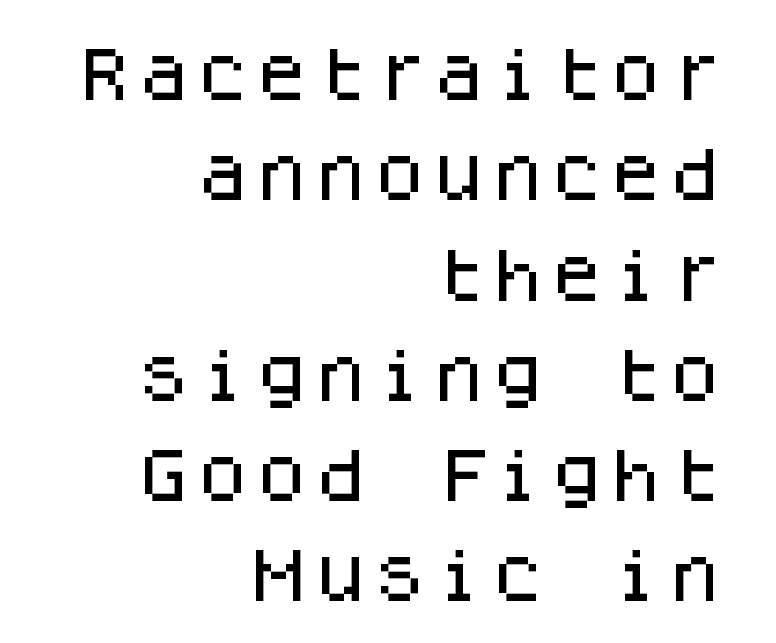
{"serif": "no", "italic": "no", "width": "normal", "stroke_contrast": "low", "x_height": "large", "monospaced": "yes", "underline": "no", "align": "right", "line_spacing": "normal", "line_spacing_ratio": 1.7, "letter_spacing": "normal", "letter_spacing_em": 0.0, "glyph_px": 59}
